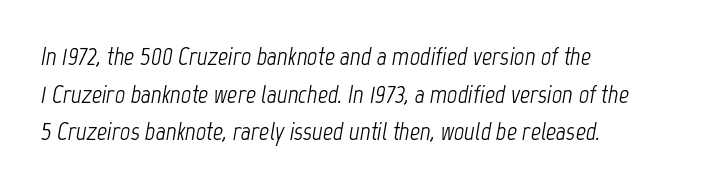
Only glyphs here, with clear space below each row. The font is comparable to plain body text, perhaps lighter. A typesetter would call this leading conventional body-copy spacing. The axis of the letterforms is tilted away from vertical. Here the glyphs are tracked normally, forming tight word shapes. Where is the straight margin? On the left.
